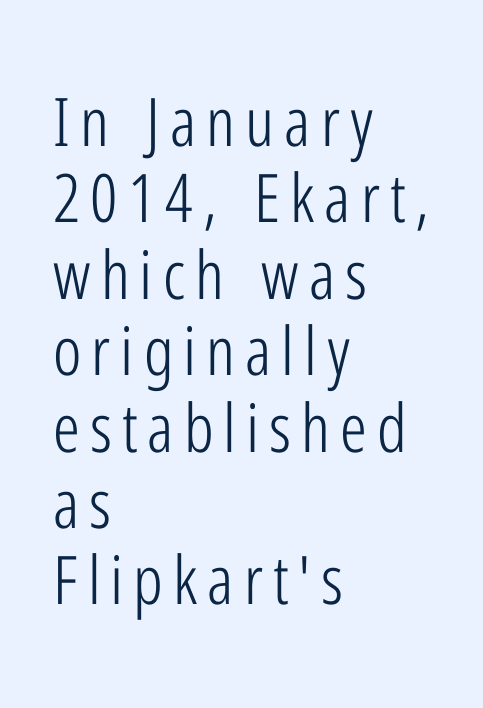
The image shows 67 px light, condensed sans-serif type, upright; set left-aligned, tight line spacing (1.14x), not underlined; low stroke contrast and a medium x-height.
